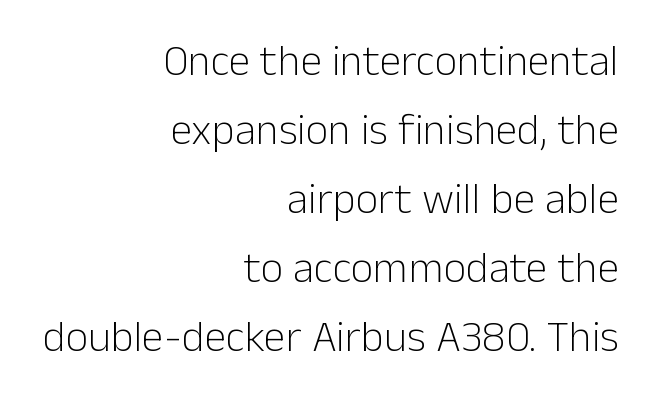
The gaps between neighbouring characters are ordinary and unremarkable. In terms of posture, this sample is upright. The lines are quadded right. A typesetter would label this face a sans.
